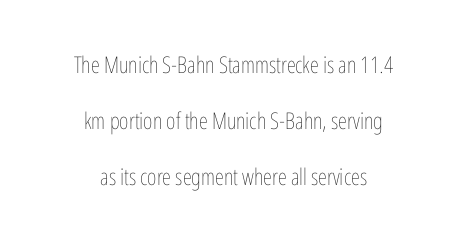
The image shows 23 px text type, upright; set centered, loose line spacing (2.44x), normal letter spacing, not underlined.
